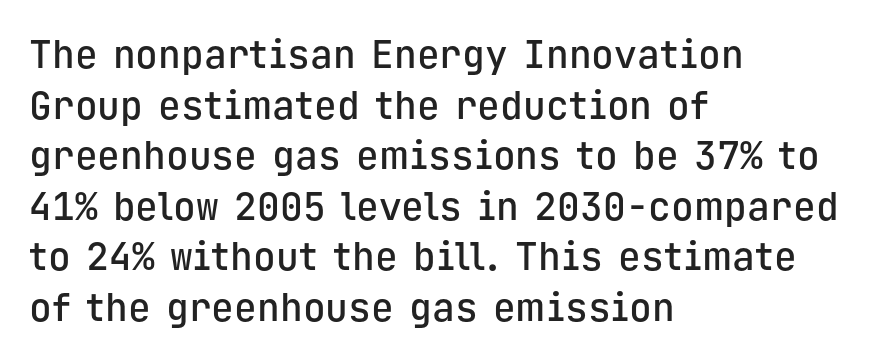
Q: Is the text bold? A: Semi-bold.
Q: Is the text italic (slanted)? A: No, it is upright.
Q: Is the typeface a serif or a sans-serif typeface? A: Sans-serif.
Q: Is the text underlined? A: No.
Q: How is the paragraph aligned? A: Left-aligned.
Q: Is the spacing between letters normal or unusually wide? A: Normal.
Q: Is the spacing between lines tight, normal or loose? A: Normal.
Q: Width (condensed, normal, or wide)? A: Normal.
Q: Stroke contrast? A: Low.
Q: x-height? A: Medium.
Q: Monospaced? A: Yes.
